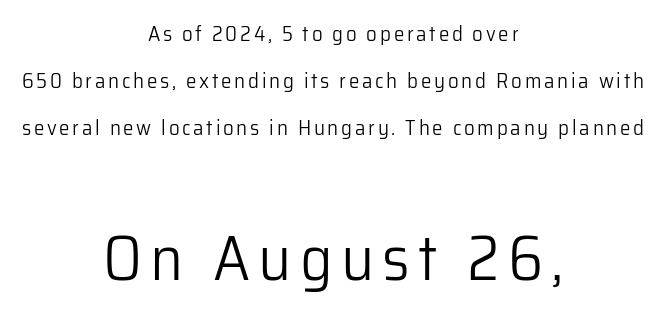
Q: Is the text bold? A: No.
Q: Is the text italic (slanted)? A: No, it is upright.
Q: Is the typeface a serif or a sans-serif typeface? A: Sans-serif.
Q: Is the text underlined? A: No.
Q: How is the paragraph aligned? A: Centered.
Q: Is the spacing between lines tight, normal or loose? A: Loose.
Q: Which block of text is set in a larger size, the first (top) or the second (bottom)? A: The second (bottom) one.
Q: Width (condensed, normal, or wide)? A: Normal.
Q: Stroke contrast? A: Low.
Q: x-height? A: Medium.
Q: Monospaced? A: No.
